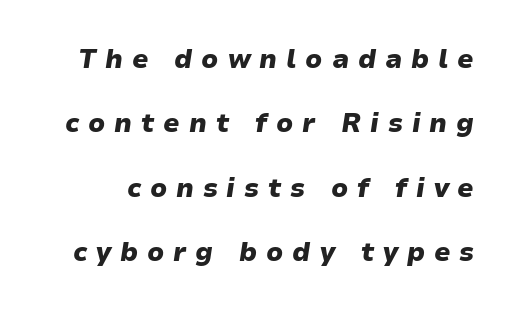
Q: Is the text bold? A: Yes.
Q: Is the text italic (slanted)? A: Yes, it leans right by about 9 degrees.
Q: Is the text underlined? A: No.
Q: Is the spacing between letters normal or unusually wide? A: Unusually wide.
Q: Is the spacing between lines tight, normal or loose? A: Loose.
